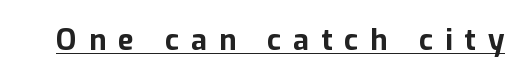
The image shows 29 px bold sans-serif type, upright; set unusually wide letter spacing (+0.41 em), underlined; low stroke contrast and a medium x-height.
